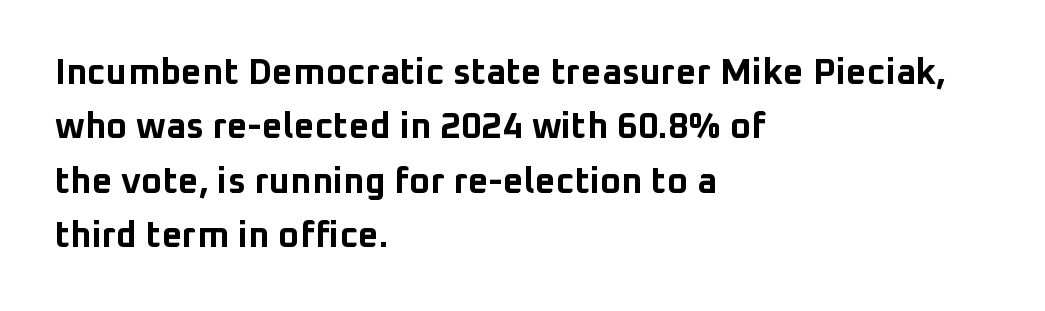
{"serif": "no", "italic": "no", "bold": "yes", "weight": "bold", "width": "normal", "stroke_contrast": "low", "x_height": "medium", "monospaced": "no", "underline": "no", "align": "left", "line_spacing": "normal", "line_spacing_ratio": 1.51, "letter_spacing": "normal", "letter_spacing_em": 0.0, "glyph_px": 36}
